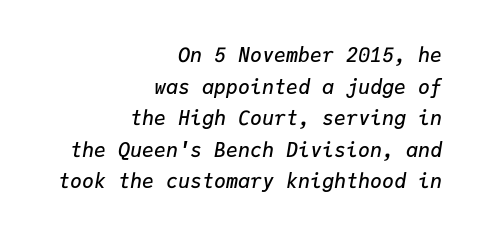
The whole block is typeset with a tilt. Underlining? Definitely not there. Interline gaps are of average width in this sample. The compositor pushed each line to the right boundary.
